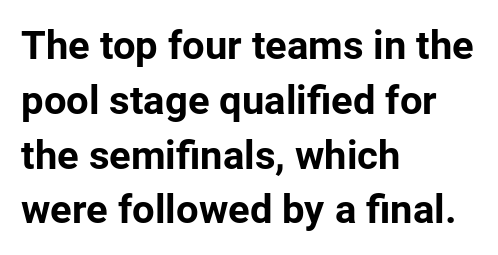
The font's upright variant was chosen for this text. A normal amount of white space separates one row of letters from the next. Examine the stroke ends and you'll find no serifs. The rendering anchors every line to the left-hand side. You could not count columns in this text — the font is proportionally spaced. The sample has been set heavy, in full bold.
